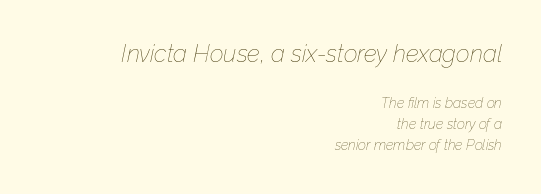
Underline: absent. Line ends are locked; line starts wander. A quiet, ordinary-to-light weight characterises the typeface. When letters slant like this, we call the style italic.
